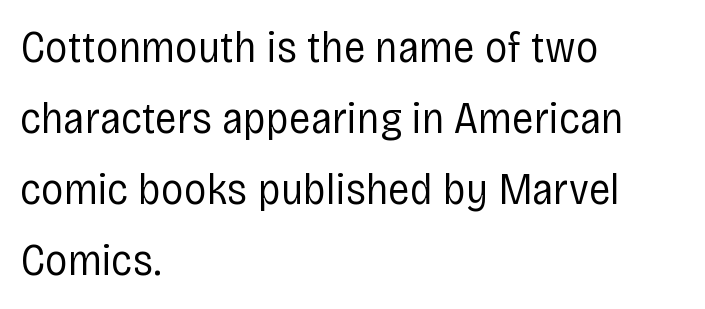
Q: Is the text bold? A: No.
Q: Is the text italic (slanted)? A: No, it is upright.
Q: Is the typeface a serif or a sans-serif typeface? A: Sans-serif.
Q: Is the text underlined? A: No.
Q: How is the paragraph aligned? A: Left-aligned.
Q: Is the spacing between letters normal or unusually wide? A: Normal.
Q: Is the spacing between lines tight, normal or loose? A: Normal.
Q: Width (condensed, normal, or wide)? A: Condensed.
Q: Stroke contrast? A: Low.
Q: x-height? A: Large.
Q: Monospaced? A: No.
